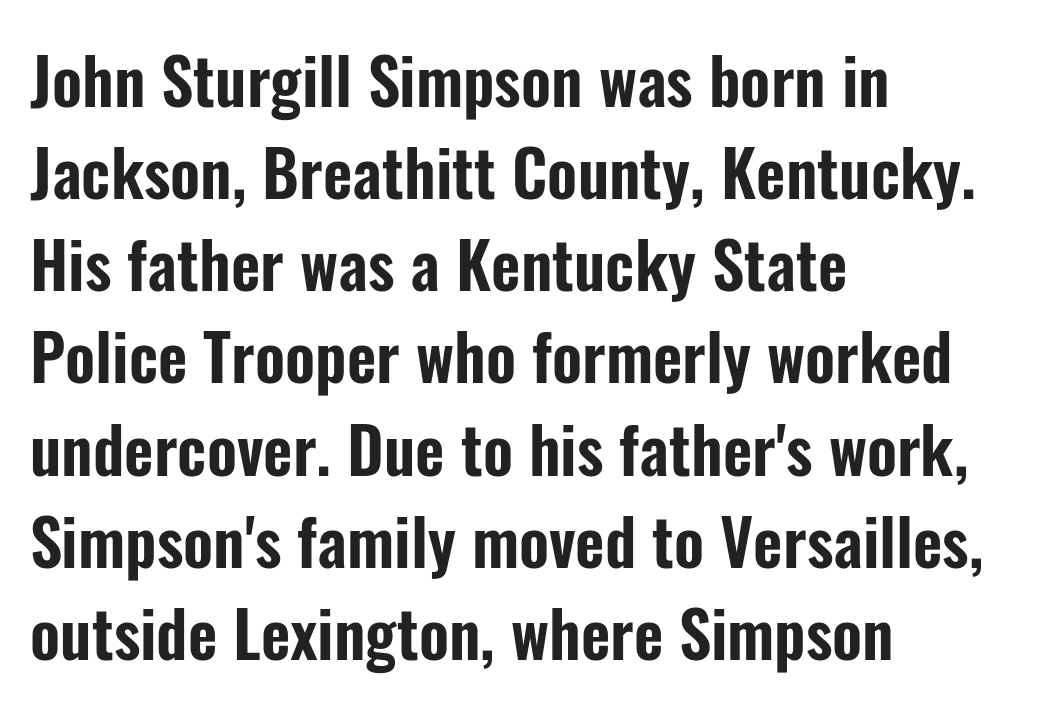
Italic: no, the glyphs are upright roman. Varying glyph widths throughout — classic text-font behaviour. What stands out about the letter spacing? Nothing — it is the standard amount. A student would call this left alignment; a typographer would say flush left, rag right.
